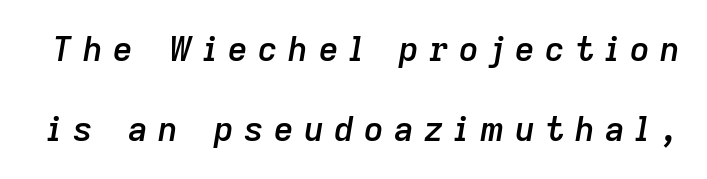
The face used here is proportionally spaced, like ordinary book or web type. As a designer I'd log this as weight 600, semibold. Notice the wide empty band between every row — that's loose leading. Bare-footed words on every line. Italic: yes, the glyphs are oblique.
